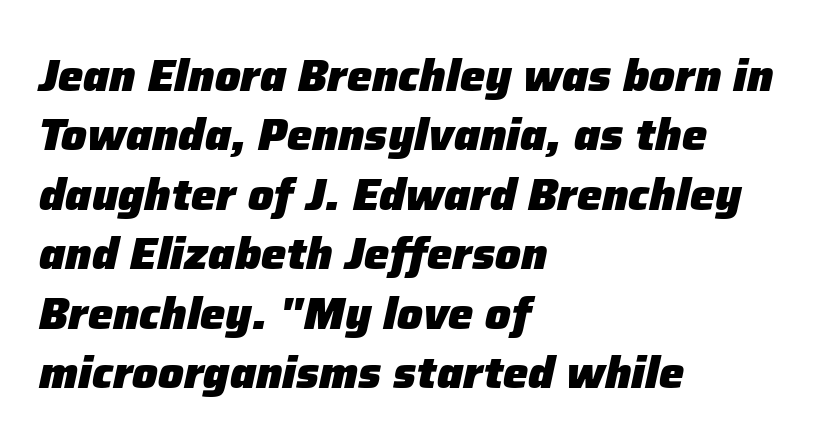
The image shows 45 px heavy type, italic (leaning right); set left-aligned, normal line spacing (1.32x), normal letter spacing, not underlined; low stroke contrast and a medium x-height.
